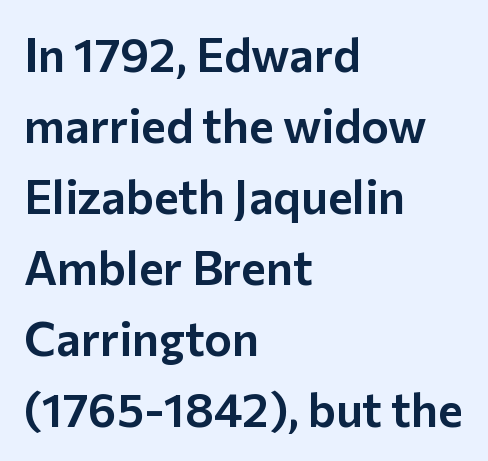
{"serif": "no", "italic": "no", "width": "normal", "stroke_contrast": "low", "x_height": "medium", "monospaced": "no", "underline": "no", "align": "left", "line_spacing": "normal", "line_spacing_ratio": 1.51, "letter_spacing": "normal", "letter_spacing_em": 0.0, "glyph_px": 47}
